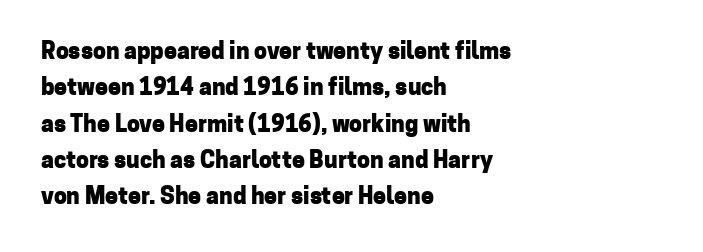
{"italic": "no", "bold": "yes", "underline": "no", "align": "left", "line_spacing": "normal", "line_spacing_ratio": 1.58, "letter_spacing": "normal", "letter_spacing_em": 0.0, "glyph_px": 23}
